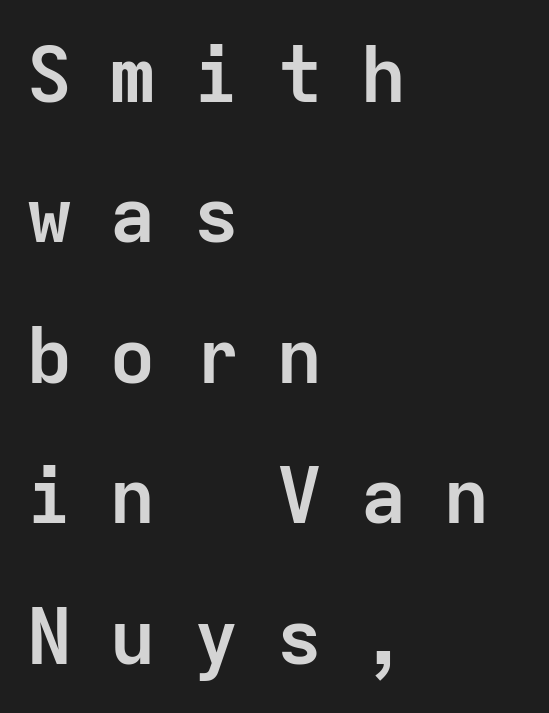
Q: Is the text bold? A: Yes.
Q: Is the text italic (slanted)? A: No, it is upright.
Q: Is the typeface a serif or a sans-serif typeface? A: Sans-serif.
Q: Is the text underlined? A: No.
Q: How is the paragraph aligned? A: Left-aligned.
Q: Is the spacing between letters normal or unusually wide? A: Unusually wide.
Q: Width (condensed, normal, or wide)? A: Normal.
Q: Stroke contrast? A: Low.
Q: x-height? A: Medium.
Q: Monospaced? A: Yes.
